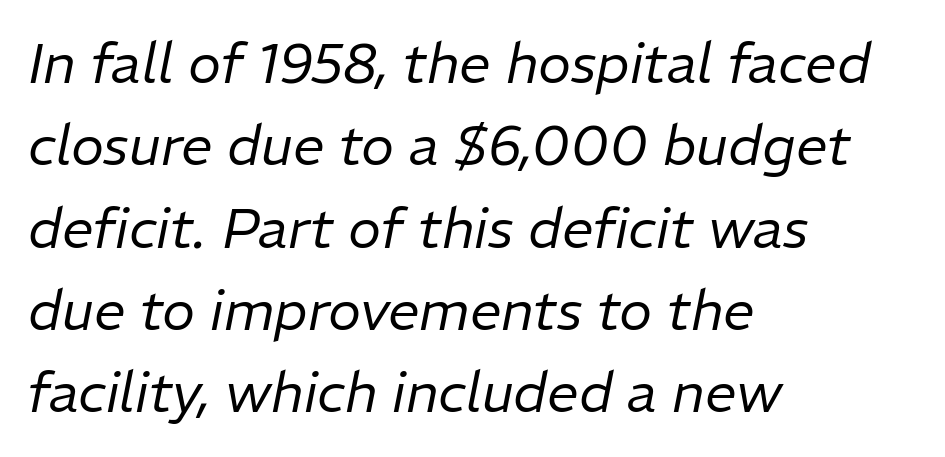
{"italic": "yes", "lean": "right", "slant_degrees": 11, "bold": "no", "weight": "regular", "width": "normal", "stroke_contrast": "low", "x_height": "medium", "monospaced": "no", "underline": "no", "align": "left", "line_spacing": "normal", "line_spacing_ratio": 1.47, "letter_spacing": "normal", "letter_spacing_em": 0.0, "glyph_px": 56}
